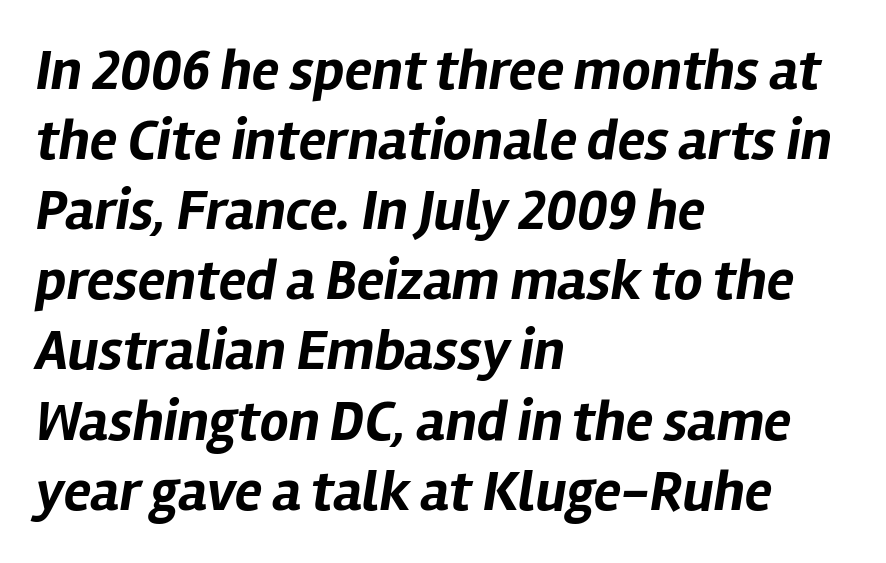
{"italic": "yes", "lean": "right", "slant_degrees": 12, "bold": "yes", "weight": "bold", "width": "normal", "stroke_contrast": "low", "x_height": "medium", "monospaced": "no", "underline": "no", "align": "left", "line_spacing_ratio": 1.23, "letter_spacing": "normal", "letter_spacing_em": 0.0, "glyph_px": 57}
